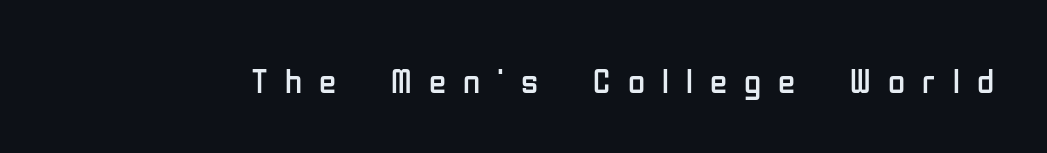
Q: Is the text bold? A: No.
Q: Is the text italic (slanted)? A: No, it is upright.
Q: Is the typeface a serif or a sans-serif typeface? A: Sans-serif.
Q: Is the text underlined? A: No.
Q: Is the spacing between letters normal or unusually wide? A: Unusually wide.
Q: Width (condensed, normal, or wide)? A: Condensed.
Q: Stroke contrast? A: Low.
Q: x-height? A: Medium.
Q: Monospaced? A: No.
